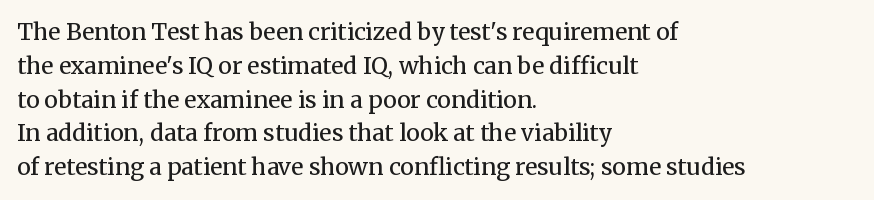
{"italic": "no", "bold": "no", "underline": "no", "align": "left", "line_spacing": "normal", "line_spacing_ratio": 1.47, "letter_spacing": "normal", "letter_spacing_em": 0.0, "glyph_px": 23}
